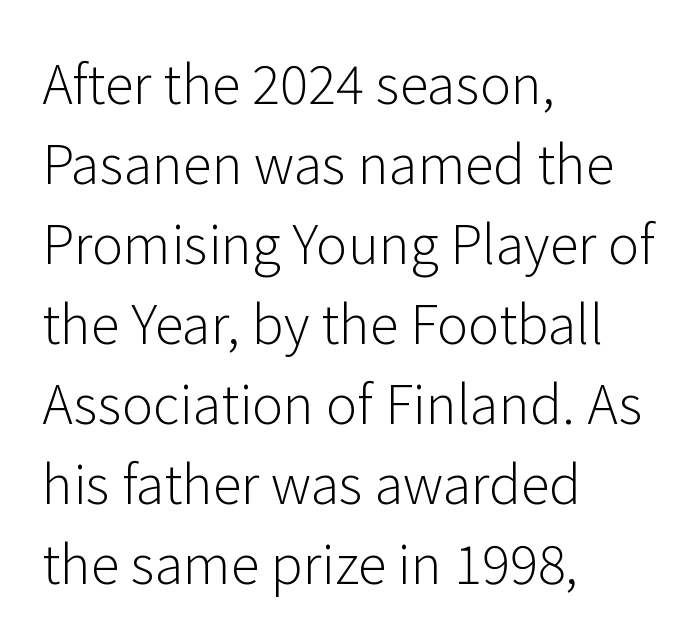
Typographically, this falls in the sans-serif category. The letterforms sit at book weight or below. The letters stand upright; this is a roman face. Character widths vary here, with narrow letters taking less room than wide ones.
